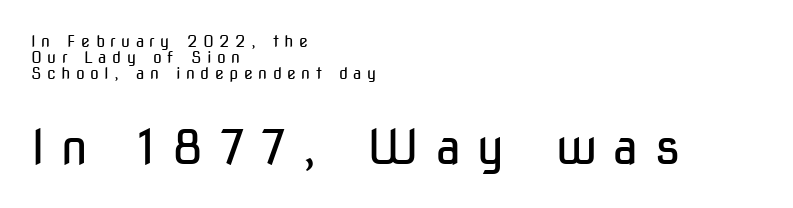
These lines were composed using upright roman letters. Check where the strokes stop: nothing finishes them off — pure sans. Nothing heavy about these letters — not bold at all. Does the bottom block carry the larger type? Yes, it does.
